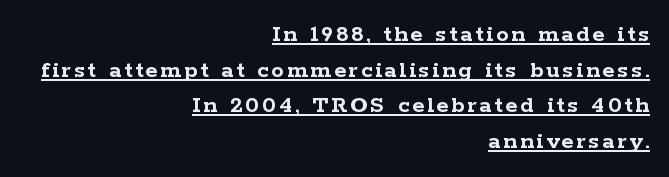
Q: Is the text bold? A: Yes.
Q: Is the text italic (slanted)? A: No, it is upright.
Q: Is the text underlined? A: Yes.
Q: How is the paragraph aligned? A: Right-aligned.
Q: Is the spacing between lines tight, normal or loose? A: Normal.
